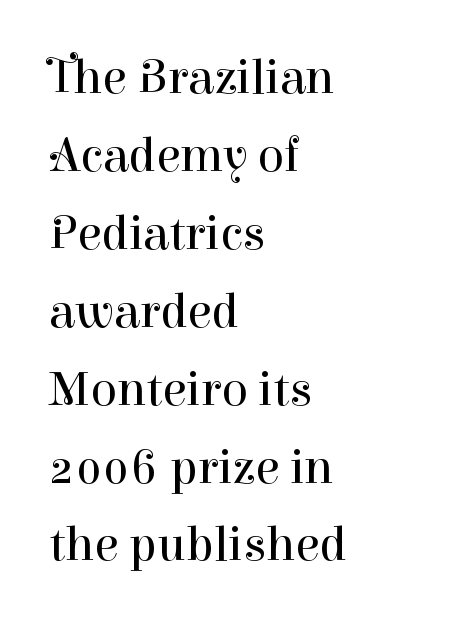
Q: Is the text bold? A: No.
Q: Is the text italic (slanted)? A: No, it is upright.
Q: Is the typeface a serif or a sans-serif typeface? A: Serif.
Q: Is the text underlined? A: No.
Q: How is the paragraph aligned? A: Left-aligned.
Q: Is the spacing between letters normal or unusually wide? A: Normal.
Q: Is the spacing between lines tight, normal or loose? A: Normal.
Q: Width (condensed, normal, or wide)? A: Normal.
Q: Stroke contrast? A: High.
Q: x-height? A: Medium.
Q: Monospaced? A: No.
